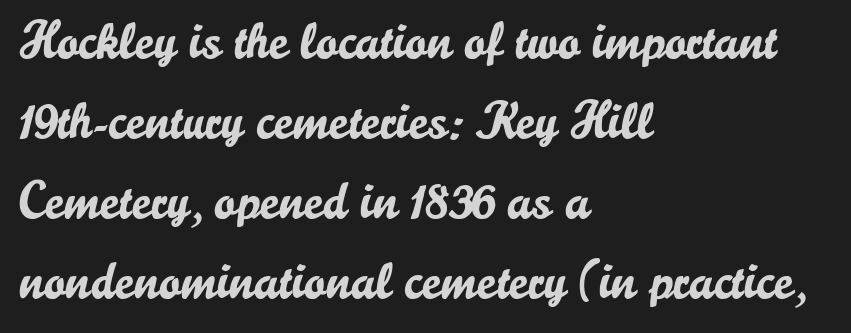
Q: Is the text italic (slanted)? A: Yes.
Q: Is the typeface a serif or a sans-serif typeface? A: Sans-serif.
Q: Is the text underlined? A: No.
Q: How is the paragraph aligned? A: Left-aligned.
Q: Is the spacing between letters normal or unusually wide? A: Normal.
Q: Is the spacing between lines tight, normal or loose? A: Normal.
Q: Width (condensed, normal, or wide)? A: Normal.
Q: Stroke contrast? A: Low.
Q: x-height? A: Small.
Q: Monospaced? A: No.
